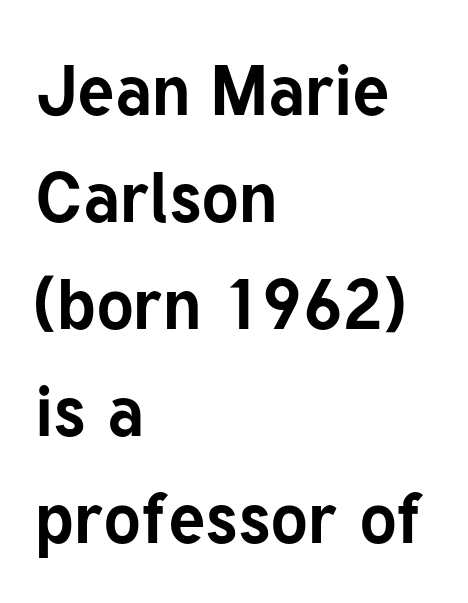
Line starts are locked; line ends wander. Here the designer chose a conventional face with non-uniform glyph widths. Honestly, the letter spacing is just normal — you wouldn't notice it. This is sans-serif lettering, the kind often seen on screens and signage. These lines sit exactly where default settings would place them.
